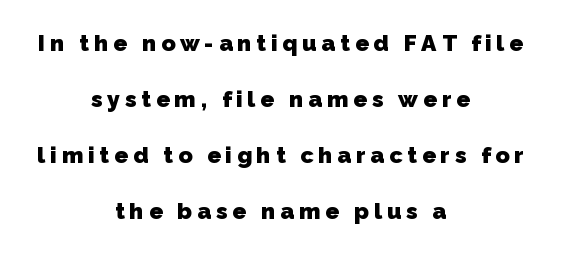
{"bold": "yes", "underline": "no", "align": "center", "line_spacing": "loose", "line_spacing_ratio": 2.43, "letter_spacing": "wide", "letter_spacing_em": 0.21, "glyph_px": 23}
